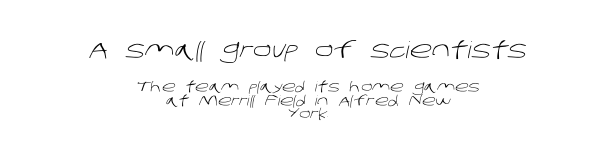
{"bold": "no", "underline": "no", "align": "center", "line_spacing": "tight", "line_spacing_ratio": 0.98, "letter_spacing": "normal", "letter_spacing_em": 0.0, "larger_block": "first", "size_ratio": 1.64, "glyph_px": 23}
